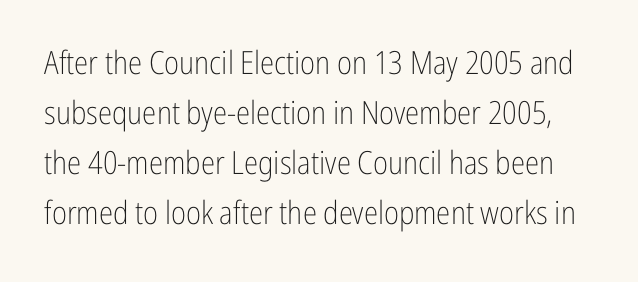
The vertical gap from one line to the next is medium. You can tell from the bare stems that sans-serif type was used. Compared with typical body copy, the letter spacing here is the same. Vertical strokes here are truly vertical. The weight tops out at a normal text grade. Clear beneath every line of the passage.
